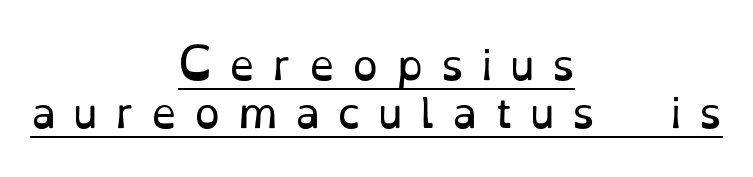
The paragraph has two soft edges and a firm central axis. Ordinary non-slanted type is in use. Looks like someone drew a line under every word here. A typesetter would call this proportional, since set widths differ per character. The strokes are not fattened; the text isn't bold.
